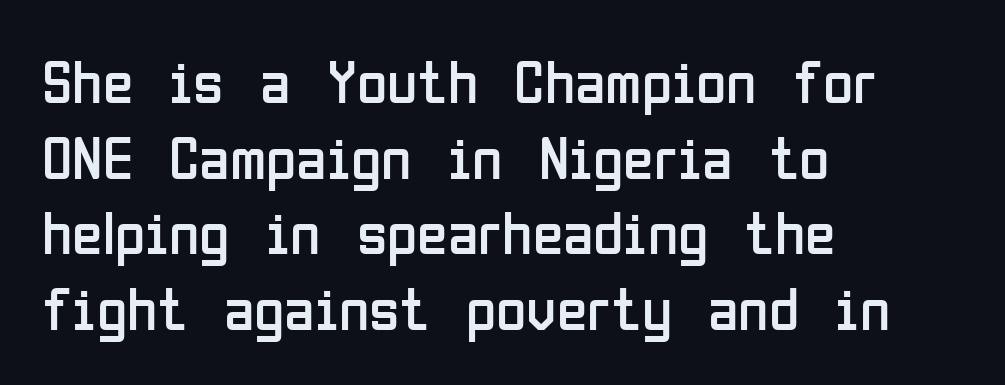
The image shows 62 px regular-weight, condensed sans-serif type, upright; set left-aligned, line spacing 1.22x, normal letter spacing, not underlined; low stroke contrast and a medium x-height.
